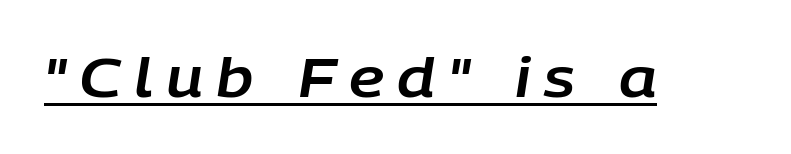
The passage shown has open, widely tracked lettering throughout. Looks like someone drew a line under every word here. This is oblique type, the kind used for emphasis or titles. Varying glyph widths throughout — classic text-font behaviour.
